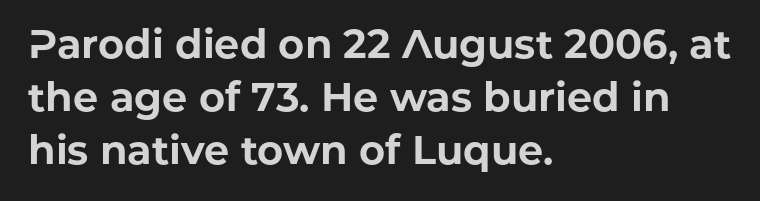
Q: Is the text bold? A: Yes.
Q: Is the text italic (slanted)? A: No, it is upright.
Q: Is the typeface a serif or a sans-serif typeface? A: Sans-serif.
Q: Is the text underlined? A: No.
Q: How is the paragraph aligned? A: Left-aligned.
Q: Is the spacing between letters normal or unusually wide? A: Normal.
Q: Is the spacing between lines tight, normal or loose? A: Normal.
Q: Width (condensed, normal, or wide)? A: Normal.
Q: Stroke contrast? A: Low.
Q: x-height? A: Medium.
Q: Monospaced? A: No.
